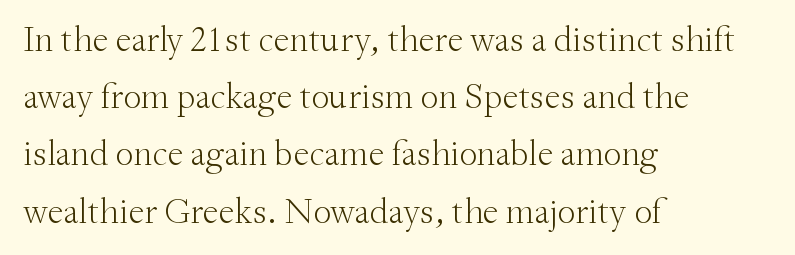
{"serif": "yes", "italic": "no", "bold": "no", "weight": "light", "width": "normal", "stroke_contrast": "medium", "x_height": "small", "monospaced": "no", "underline": "no", "align": "left", "line_spacing": "normal", "line_spacing_ratio": 1.59, "letter_spacing": "normal", "letter_spacing_em": 0.0, "glyph_px": 36}
